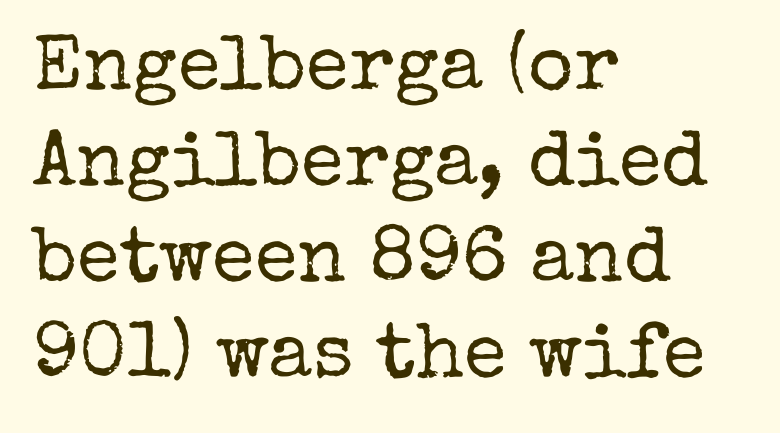
{"serif": "yes", "italic": "no", "bold": "no", "weight": "regular", "width": "normal", "stroke_contrast": "low", "x_height": "medium", "monospaced": "no", "underline": "no", "align": "left", "line_spacing_ratio": 1.23, "letter_spacing": "normal", "letter_spacing_em": 0.0, "glyph_px": 78}
